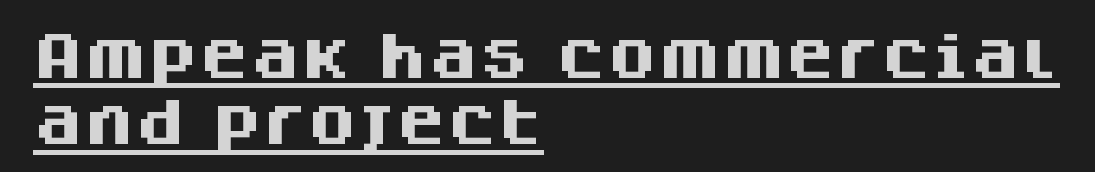
The image shows 51 px heavy sans-serif type, upright; set left-aligned, normal line spacing (1.3x), normal letter spacing, underlined; medium stroke contrast and a large x-height.
